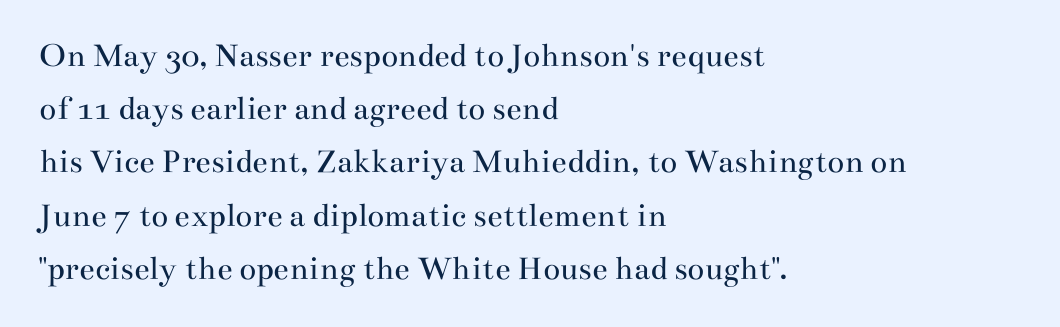
Q: Is the text bold? A: No.
Q: Is the text italic (slanted)? A: No, it is upright.
Q: Is the typeface a serif or a sans-serif typeface? A: Serif.
Q: Is the text underlined? A: No.
Q: How is the paragraph aligned? A: Left-aligned.
Q: Is the spacing between letters normal or unusually wide? A: Normal.
Q: Is the spacing between lines tight, normal or loose? A: Normal.
Q: Width (condensed, normal, or wide)? A: Wide.
Q: Stroke contrast? A: Medium.
Q: x-height? A: Small.
Q: Monospaced? A: No.
